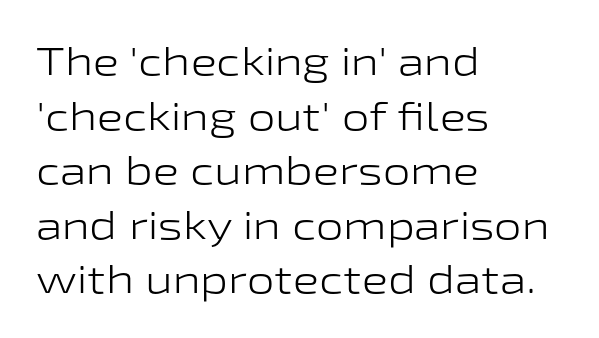
The image shows 39 px light, wide sans-serif type, upright; set left-aligned, normal line spacing (1.4x), normal letter spacing, not underlined; low stroke contrast and a medium x-height.
